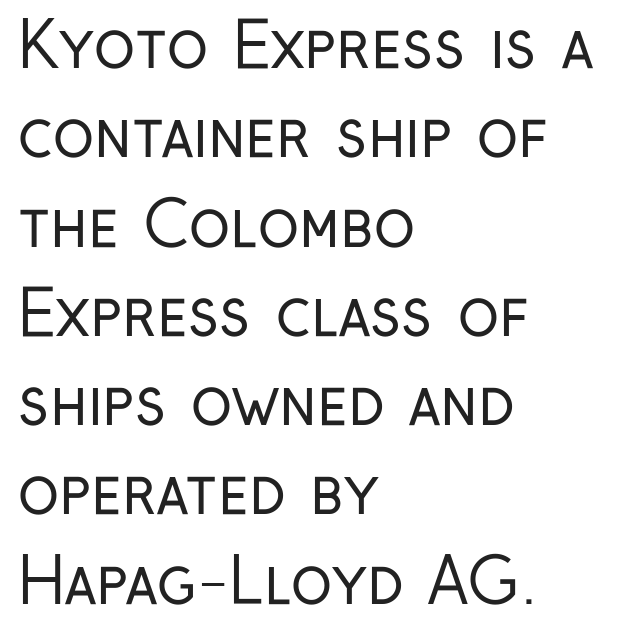
Q: Is the text bold? A: No.
Q: Is the text italic (slanted)? A: No, it is upright.
Q: Is the typeface a serif or a sans-serif typeface? A: Sans-serif.
Q: Is the text underlined? A: No.
Q: How is the paragraph aligned? A: Left-aligned.
Q: Is the spacing between letters normal or unusually wide? A: Normal.
Q: Is the spacing between lines tight, normal or loose? A: Normal.
Q: Width (condensed, normal, or wide)? A: Condensed.
Q: Stroke contrast? A: Low.
Q: x-height? A: Medium.
Q: Monospaced? A: No.
